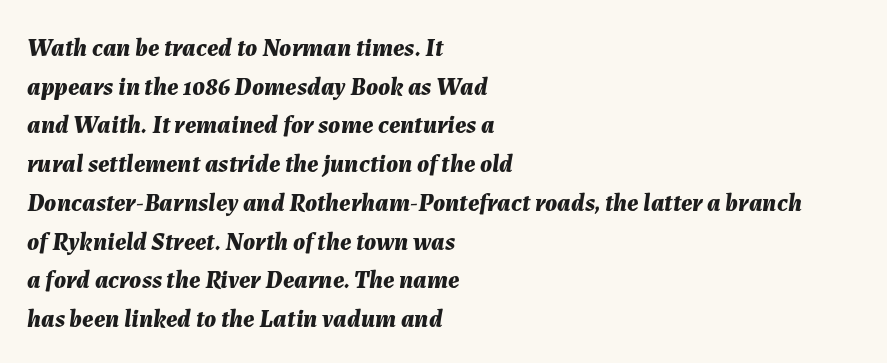
{"italic": "yes", "lean": "right", "slant_degrees": 7, "bold": "yes", "underline": "no", "align": "left", "line_spacing": "normal", "line_spacing_ratio": 1.55, "letter_spacing": "normal", "letter_spacing_em": 0.0, "glyph_px": 25}
